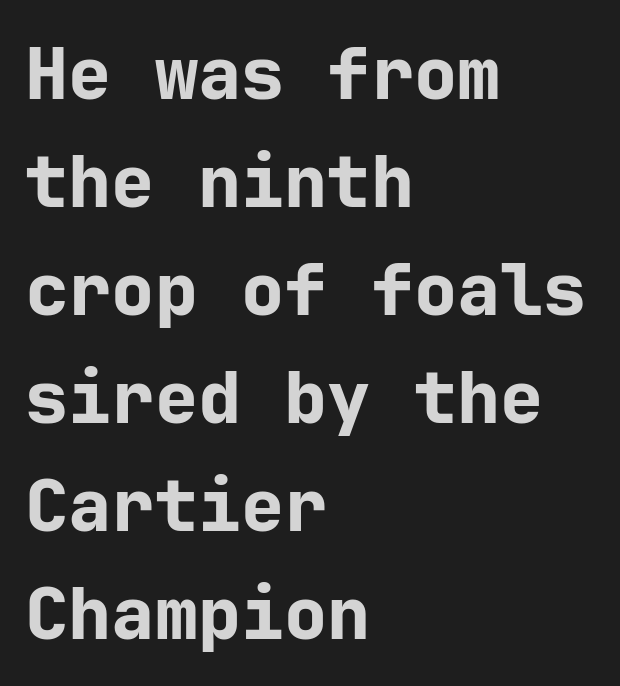
Casual observation: everything's shoved over to the left. When letters stand straight like this, we call the style roman or upright. The gap between lines stays unmarked. Serifs: no, the terminals of the letterforms are clean. Inter-character spacing is left at the font's built-in metrics.
